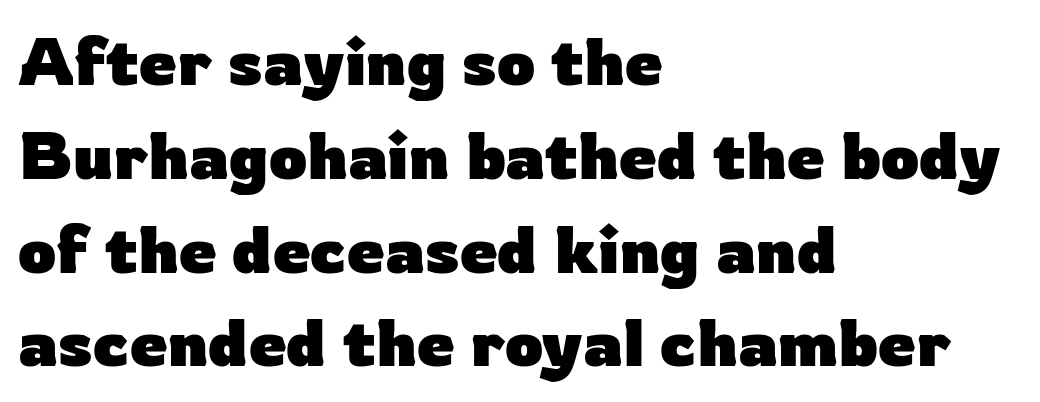
Q: Is the text bold? A: Yes.
Q: Is the text italic (slanted)? A: No, it is upright.
Q: Is the typeface a serif or a sans-serif typeface? A: Sans-serif.
Q: Is the text underlined? A: No.
Q: How is the paragraph aligned? A: Left-aligned.
Q: Is the spacing between letters normal or unusually wide? A: Normal.
Q: Is the spacing between lines tight, normal or loose? A: Normal.
Q: Width (condensed, normal, or wide)? A: Normal.
Q: Stroke contrast? A: Low.
Q: x-height? A: Medium.
Q: Monospaced? A: No.
